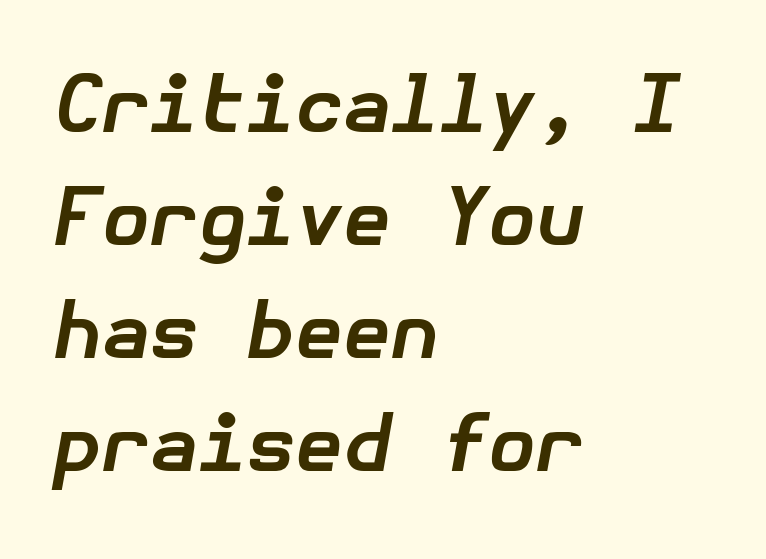
{"italic": "yes", "lean": "right", "slant_degrees": 10, "bold": "yes", "weight": "bold", "width": "normal", "stroke_contrast": "low", "x_height": "medium", "underline": "no", "align": "left", "line_spacing": "normal", "line_spacing_ratio": 1.45, "letter_spacing": "normal", "letter_spacing_em": 0.0, "glyph_px": 78}
